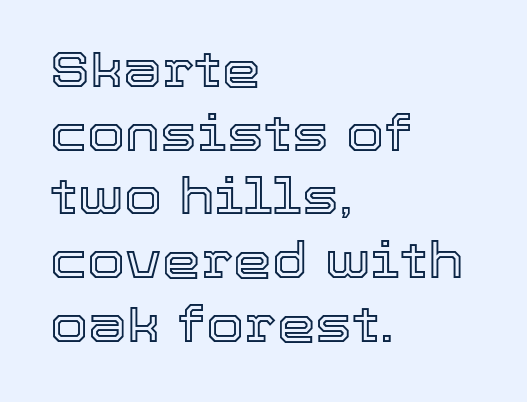
The image shows 49 px text type, upright; set left-aligned, normal line spacing (1.3x), normal letter spacing, not underlined; a medium x-height.
